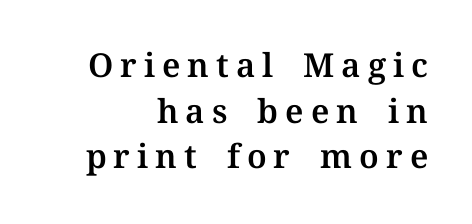
The face used here is proportionally spaced, like ordinary book or web type. This is roman type, the default non-slanted kind. Caption: multi-line text, flush right, ragged left. Is this a sans? No — the strokes have serifs.
